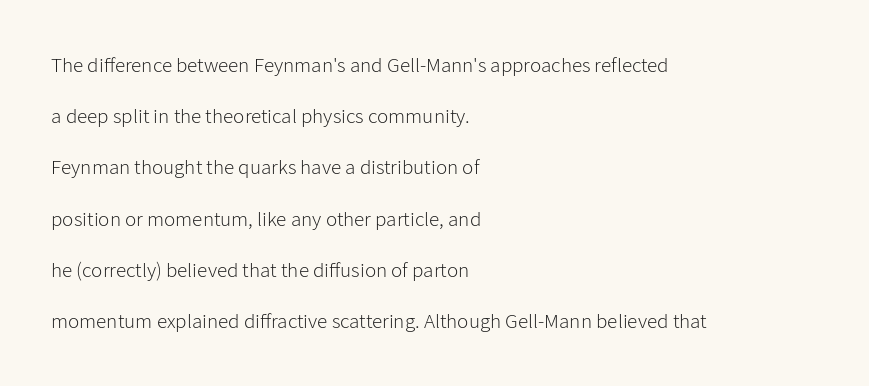
The image shows 21 px text type, upright; set left-aligned, loose line spacing (2.44x), normal letter spacing, not underlined.
